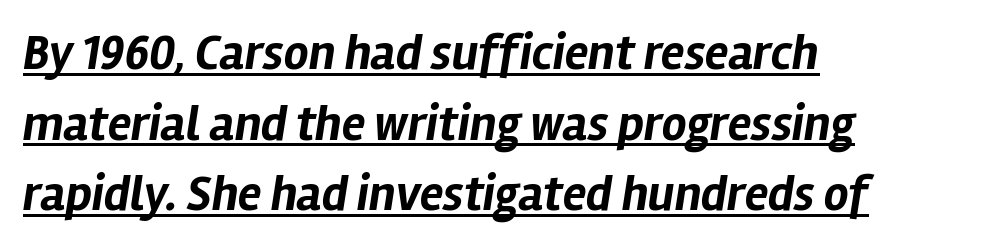
{"italic": "yes", "lean": "right", "slant_degrees": 12, "bold": "yes", "weight": "bold", "width": "normal", "stroke_contrast": "low", "x_height": "medium", "monospaced": "no", "underline": "yes", "align": "left", "line_spacing": "normal", "line_spacing_ratio": 1.44, "letter_spacing": "normal", "letter_spacing_em": 0.0, "glyph_px": 49}
